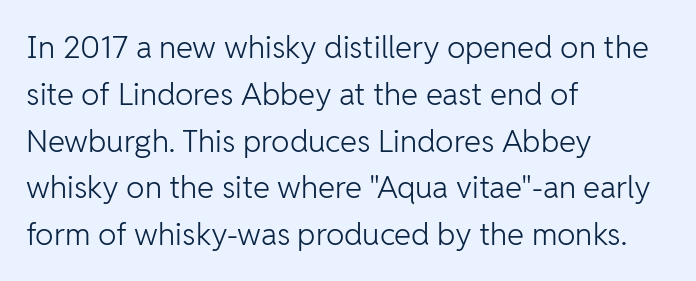
Unlike italic type, these characters show no tilt at all. Evenly set lines give the paragraph a standard silhouette. The space beneath each line is pristine and unruled. Here the designer chose a conventional face with non-uniform glyph widths. On a weight scale, this lands at 450 or below. Standard letterfit; no display-style spreading of the glyphs.
